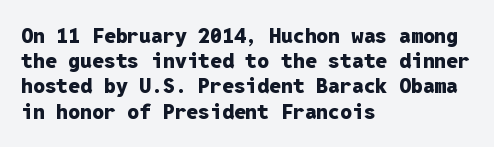
{"italic": "no", "bold": "yes", "underline": "no", "align": "left", "line_spacing_ratio": 1.2, "letter_spacing": "normal", "letter_spacing_em": 0.0, "glyph_px": 21}
